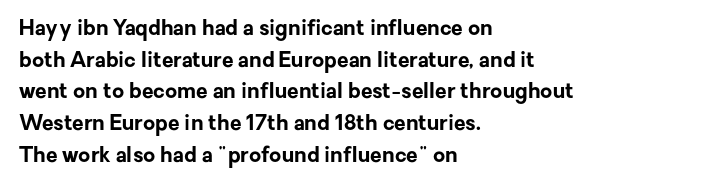
{"italic": "no", "bold": "yes", "underline": "no", "align": "left", "line_spacing": "normal", "line_spacing_ratio": 1.51, "letter_spacing": "normal", "letter_spacing_em": 0.0, "glyph_px": 21}
